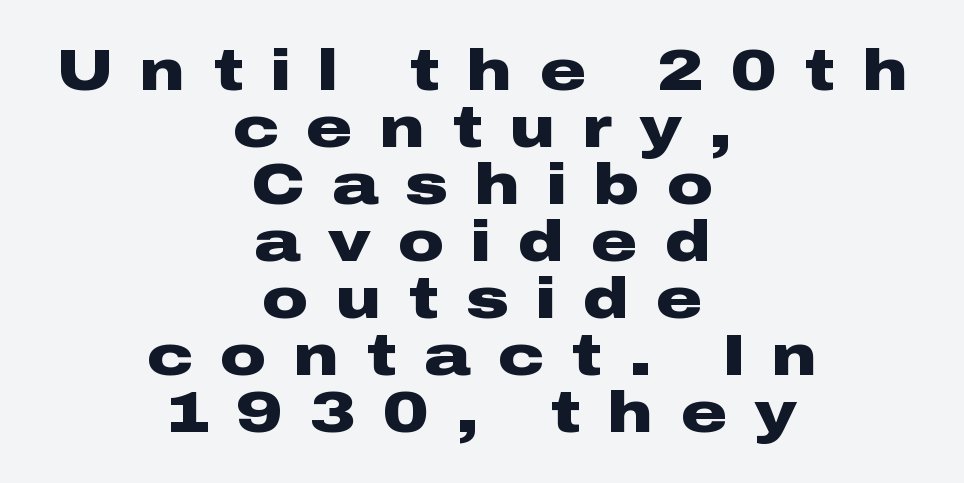
The zone under the glyphs is completely vacant. Compared with a flush-left layout, this one balances lines on the center instead. A full-strength bold gives these letters their thick strokes. Looks like regular typesetting: each glyph gets only the width it needs. The passage shown is typeset with a sans-serif family. A typesetter would call this leading minimal, almost set solid.
